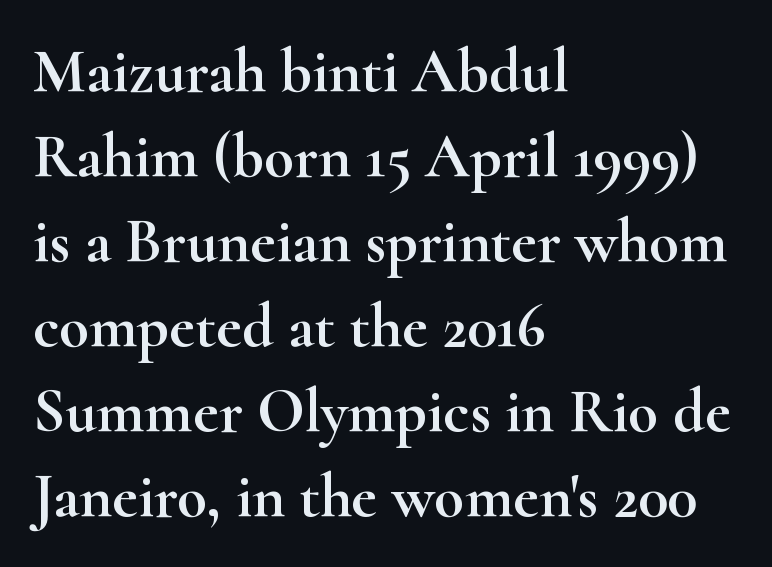
The image shows 62 px wide serif type, upright; set left-aligned, normal line spacing (1.37x), normal letter spacing, not underlined; high stroke contrast and a small x-height.
